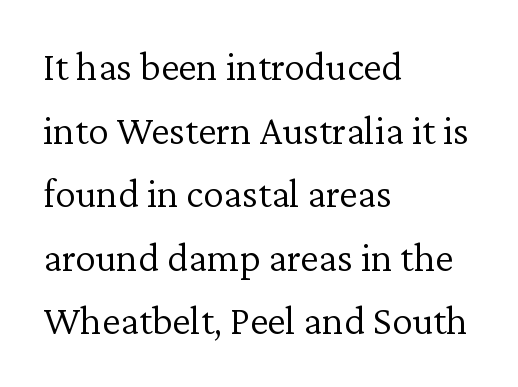
The image shows 41 px light serif type, upright; set left-aligned, normal line spacing (1.55x), normal letter spacing, not underlined; low stroke contrast and a medium x-height.
